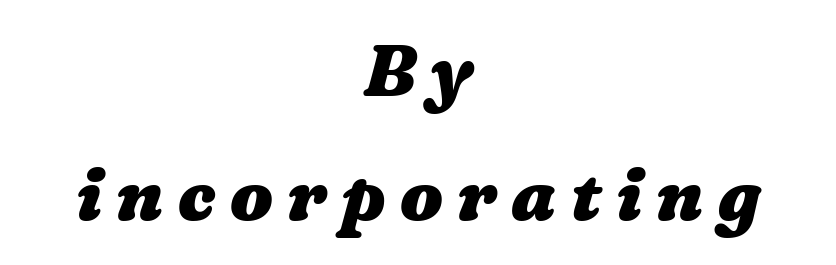
Looks like regular typesetting: each glyph gets only the width it needs. The gap between lines stays unmarked. The rendering uses a bold face; every stroke is thick and dark. Students, note that the glyphs here are deliberately spaced far apart.
